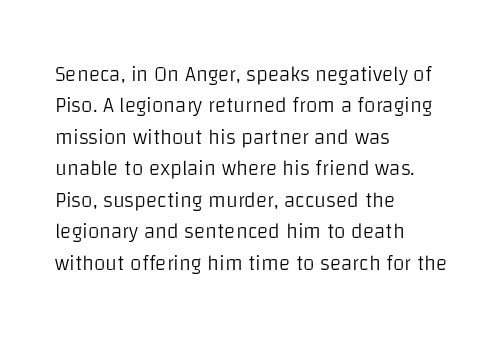
The image shows 21 px text type, upright; set left-aligned, normal line spacing (1.5x), normal letter spacing, not underlined.
